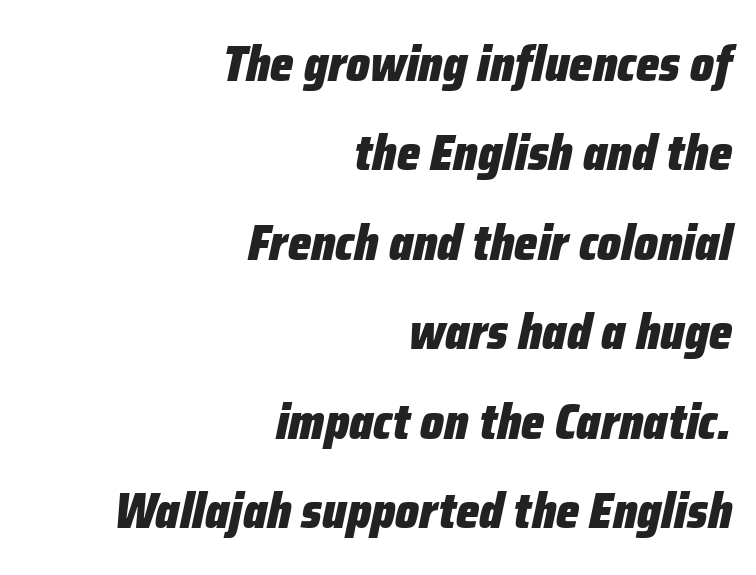
Q: Is the text bold? A: Yes.
Q: Is the text italic (slanted)? A: Yes, it leans right by about 12 degrees.
Q: Is the text underlined? A: No.
Q: How is the paragraph aligned? A: Right-aligned.
Q: Is the spacing between letters normal or unusually wide? A: Normal.
Q: Width (condensed, normal, or wide)? A: Condensed.
Q: Stroke contrast? A: Low.
Q: x-height? A: Medium.
Q: Monospaced? A: No.
